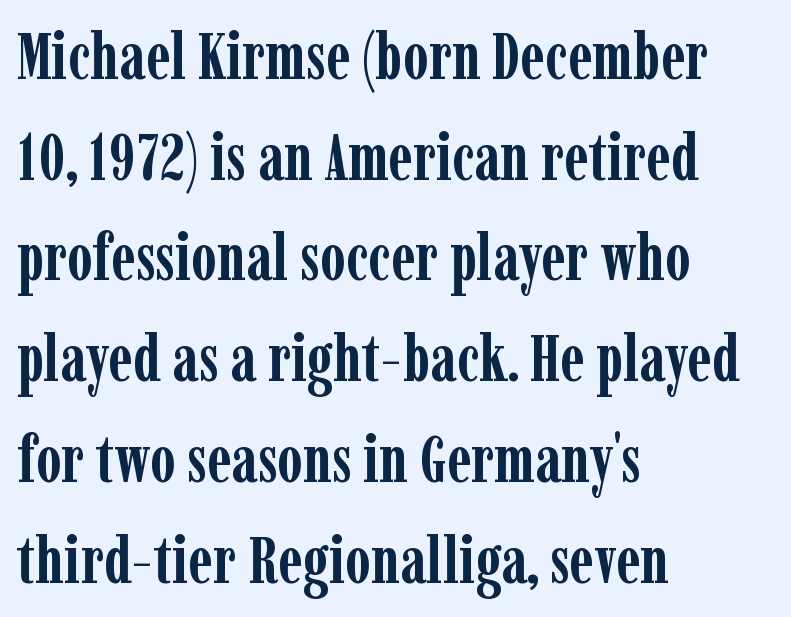
{"serif": "yes", "italic": "no", "bold": "yes", "weight": "semibold", "width": "condensed", "stroke_contrast": "low", "x_height": "medium", "monospaced": "no", "underline": "no", "align": "left", "line_spacing": "normal", "line_spacing_ratio": 1.55, "letter_spacing": "normal", "letter_spacing_em": 0.0, "glyph_px": 65}
